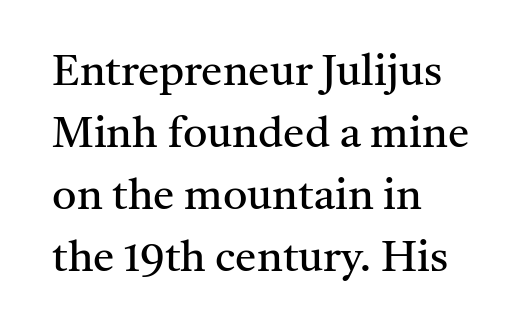
{"serif": "yes", "italic": "no", "bold": "no", "weight": "regular", "width": "normal", "stroke_contrast": "medium", "x_height": "medium", "monospaced": "no", "underline": "no", "align": "left", "line_spacing": "normal", "line_spacing_ratio": 1.44, "letter_spacing": "normal", "letter_spacing_em": 0.0, "glyph_px": 43}
